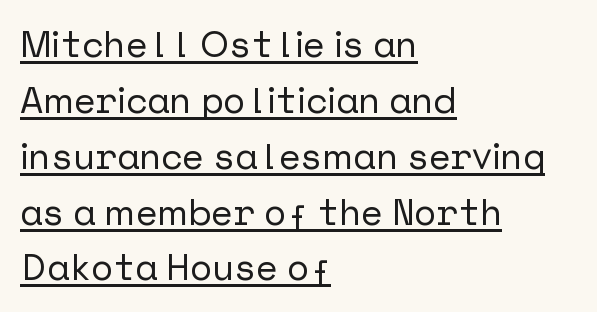
The letterforms sit shoulder to shoulder at normal distance. Posture: straight, roman, zero tilt. Students, observe the line beneath the letters — that is underlining. Stroke terminals: plain, sans-serif. Notice how descenders clear the ascenders below comfortably — that's standard leading. The compositor pushed each line to the left boundary.
